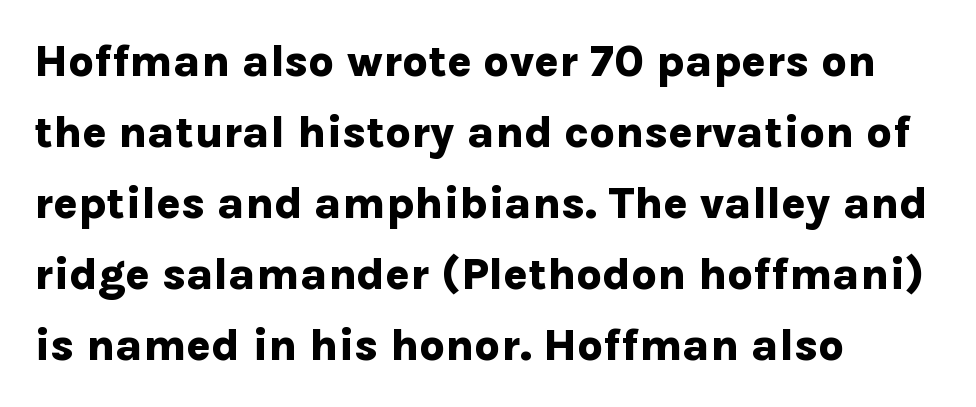
Stroke thickness is high; the sample reads as a true bold. In CSS terms this would be text-align: left. Each letter keeps its own natural width here, so spacing adapts to shape. Observe the ordinary spacing: letters are neighbours, not strangers. The glyphs in this specimen are sans serif.
